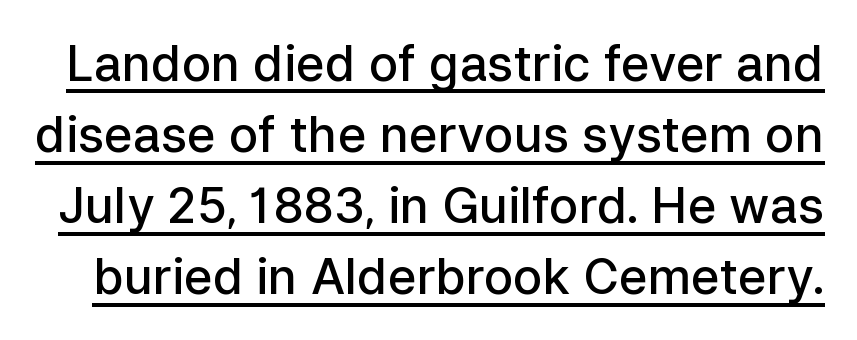
Q: Is the text bold? A: Semi-bold.
Q: Is the text italic (slanted)? A: No, it is upright.
Q: Is the typeface a serif or a sans-serif typeface? A: Sans-serif.
Q: Is the text underlined? A: Yes.
Q: Is the spacing between letters normal or unusually wide? A: Normal.
Q: Is the spacing between lines tight, normal or loose? A: Normal.
Q: Width (condensed, normal, or wide)? A: Normal.
Q: Stroke contrast? A: Low.
Q: x-height? A: Medium.
Q: Monospaced? A: No.
